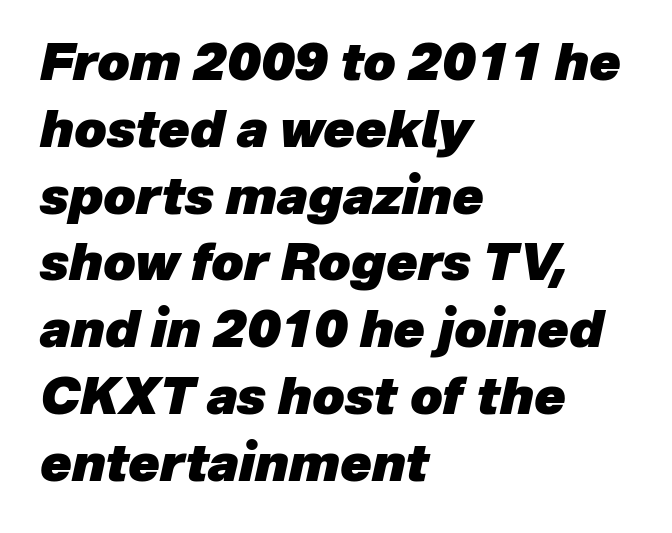
{"italic": "yes", "lean": "right", "slant_degrees": 12, "bold": "yes", "weight": "heavy", "width": "normal", "stroke_contrast": "low", "x_height": "medium", "monospaced": "no", "underline": "no", "align": "left", "line_spacing": "normal", "line_spacing_ratio": 1.31, "letter_spacing": "normal", "letter_spacing_em": 0.0, "glyph_px": 51}
